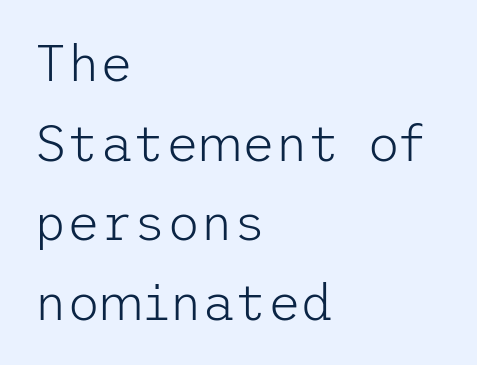
{"serif": "no", "italic": "no", "bold": "no", "weight": "light", "width": "normal", "stroke_contrast": "low", "x_height": "medium", "underline": "no", "align": "left", "line_spacing": "normal", "line_spacing_ratio": 1.56, "letter_spacing": "normal", "letter_spacing_em": 0.0, "glyph_px": 51}
